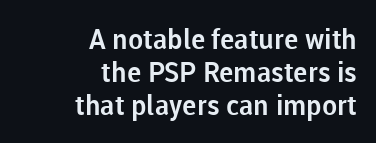
Q: Is the text italic (slanted)? A: No, it is upright.
Q: Is the typeface a serif or a sans-serif typeface? A: Sans-serif.
Q: Is the text underlined? A: No.
Q: How is the paragraph aligned? A: Right-aligned.
Q: Is the spacing between letters normal or unusually wide? A: Normal.
Q: Width (condensed, normal, or wide)? A: Normal.
Q: Stroke contrast? A: Low.
Q: x-height? A: Medium.
Q: Monospaced? A: No.
